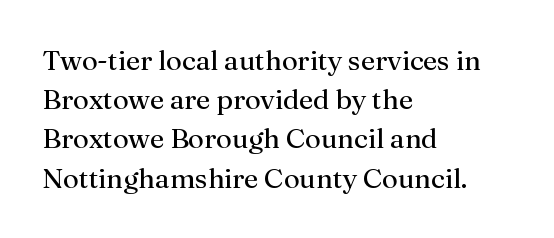
This rendering employs a face with finishing strokes, i.e., a serif. Between one letter and the next there's only the usual sliver of space. The specimen omits any rule beneath the text block's lines. Each letter keeps its own natural width here, so spacing adapts to shape. The passage shown is not bold in any degree.
